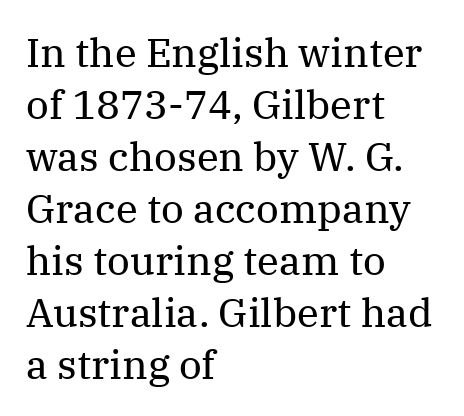
Vertical strokes here are truly vertical. This sample uses a serif face. Compared with a typical body face, this is equally light or lighter still. These lines sit exactly where default settings would place them. Which margin do the lines hug? The left one — the right edge is uneven. Glance below the letters and you will spot only blank space.
